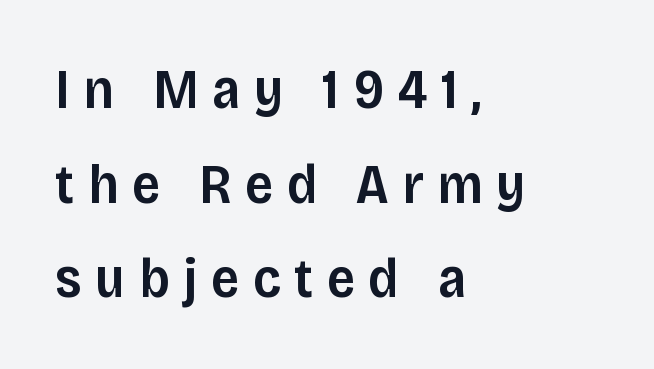
The image shows 56 px semibold sans-serif type, upright; set left-aligned, normal line spacing (1.69x), unusually wide letter spacing (+0.24 em), not underlined; low stroke contrast and a large x-height.
